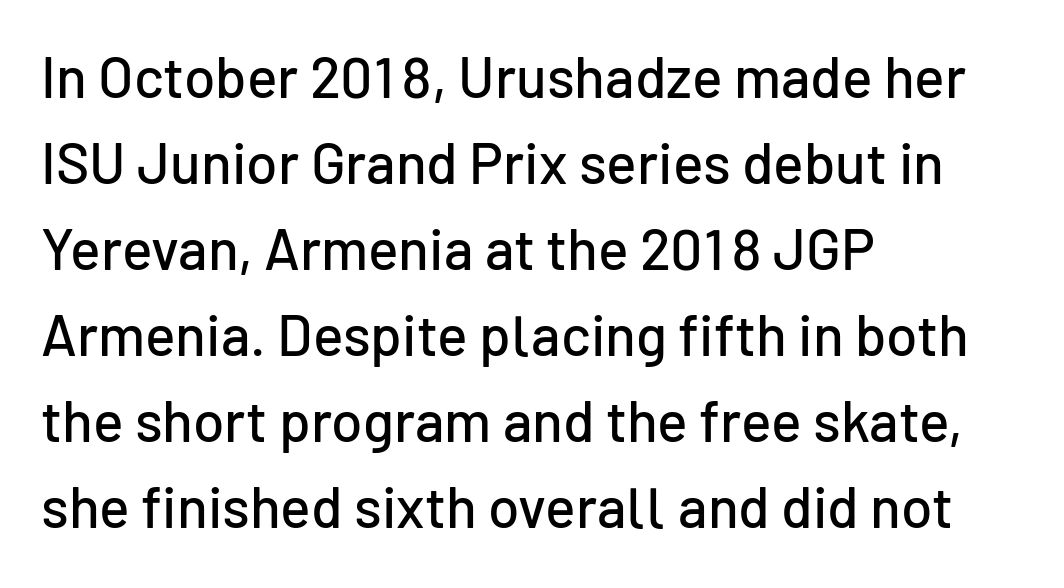
{"serif": "no", "italic": "no", "width": "normal", "stroke_contrast": "low", "x_height": "medium", "monospaced": "no", "underline": "no", "align": "left", "line_spacing": "normal", "line_spacing_ratio": 1.51, "letter_spacing": "normal", "letter_spacing_em": 0.0, "glyph_px": 57}
